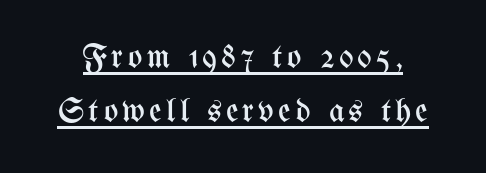
{"italic": "no", "bold": "no", "weight": "regular", "width": "condensed", "stroke_contrast": "medium", "x_height": "medium", "monospaced": "no", "underline": "yes", "line_spacing": "normal", "line_spacing_ratio": 1.59, "glyph_px": 34}
